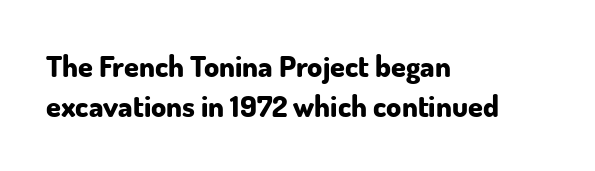
{"serif": "no", "italic": "no", "bold": "yes", "weight": "bold", "width": "normal", "stroke_contrast": "low", "x_height": "small", "monospaced": "no", "underline": "no", "align": "left", "line_spacing": "normal", "line_spacing_ratio": 1.33, "letter_spacing": "normal", "letter_spacing_em": 0.0, "glyph_px": 30}
